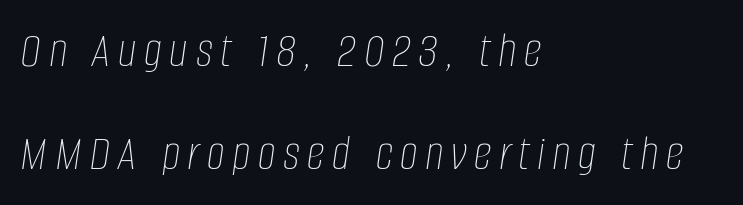
{"italic": "yes", "lean": "right", "slant_degrees": 8, "bold": "no", "weight": "thin", "width": "condensed", "stroke_contrast": "low", "x_height": "large", "monospaced": "no", "underline": "no", "align": "left", "line_spacing": "loose", "line_spacing_ratio": 2.01, "glyph_px": 51}
